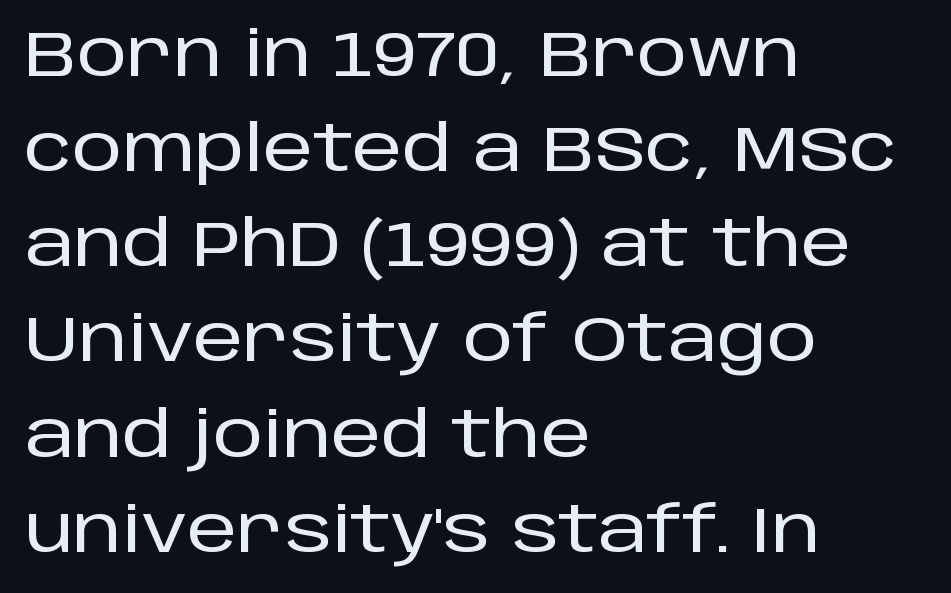
Visually the block forms a straight wall on the left and a jagged coastline on the right. The letterforms sit shoulder to shoulder at normal distance. Do the characters align in a grid? No, the font is proportional. Compared with typical paragraphs, the rows here are spaced about the same. A clean baseline with only descenders dipping below it.
